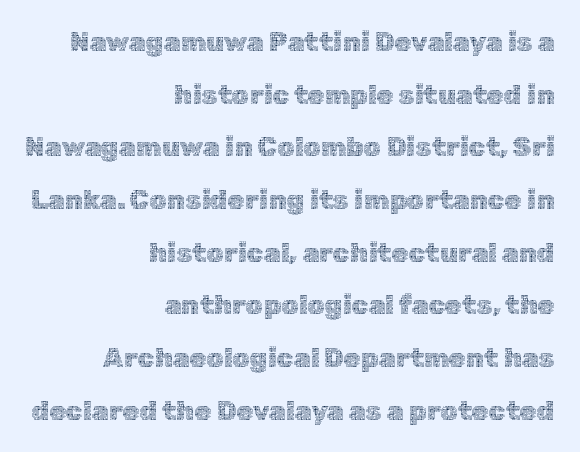
Nope, not italic — everything's standing straight. Summary of vertical rhythm: relaxed, with wide interline spacing. Clear beneath every line of the passage. There is no visible air inserted between adjacent glyphs.
